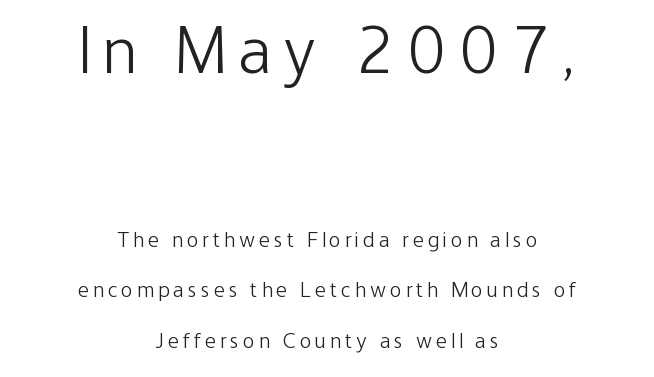
Q: Is the text bold? A: No.
Q: Is the text italic (slanted)? A: No, it is upright.
Q: Is the typeface a serif or a sans-serif typeface? A: Sans-serif.
Q: Is the text underlined? A: No.
Q: How is the paragraph aligned? A: Centered.
Q: Is the spacing between lines tight, normal or loose? A: Loose.
Q: Which block of text is set in a larger size, the first (top) or the second (bottom)? A: The first (top) one.
Q: Width (condensed, normal, or wide)? A: Condensed.
Q: Stroke contrast? A: Low.
Q: x-height? A: Medium.
Q: Monospaced? A: No.
